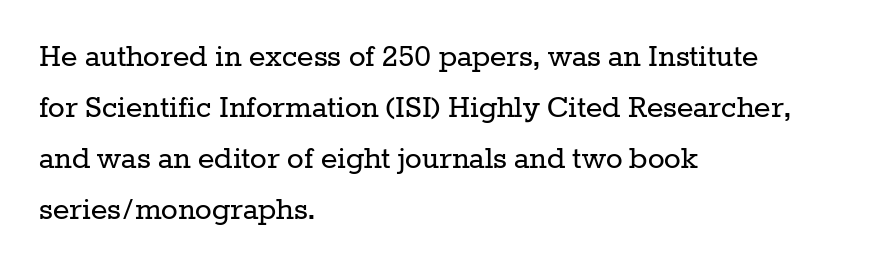
{"serif": "yes", "italic": "no", "bold": "no", "weight": "regular", "width": "normal", "stroke_contrast": "low", "x_height": "medium", "monospaced": "no", "underline": "no", "align": "left", "line_spacing": "normal", "line_spacing_ratio": 1.46, "letter_spacing": "normal", "letter_spacing_em": 0.0, "glyph_px": 35}
